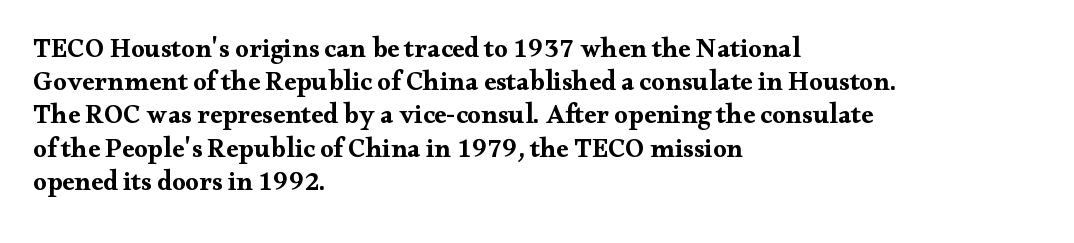
The image shows 27 px bold type, upright; set left-aligned, line spacing 1.23x, normal letter spacing, not underlined.
